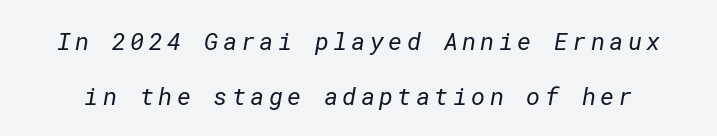
The image shows 24 px text type; set loose line spacing (2.29x), not underlined.
